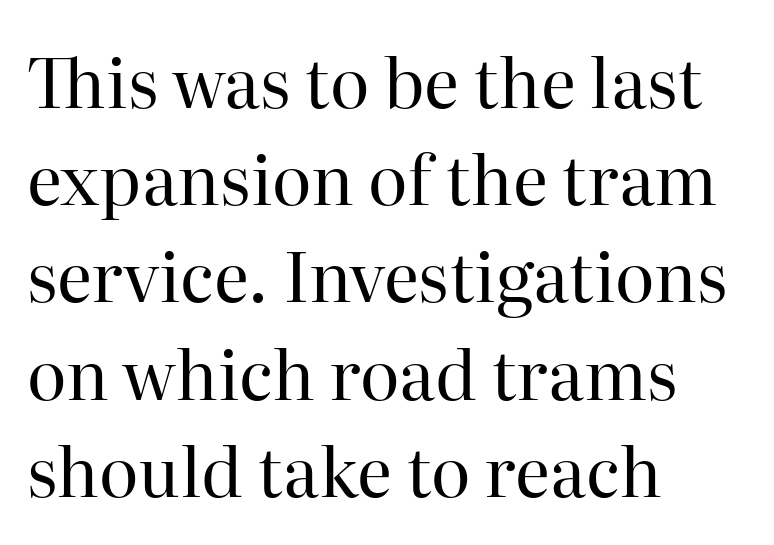
Q: Is the text bold? A: No.
Q: Is the text italic (slanted)? A: No, it is upright.
Q: Is the typeface a serif or a sans-serif typeface? A: Serif.
Q: Is the text underlined? A: No.
Q: How is the paragraph aligned? A: Left-aligned.
Q: Is the spacing between letters normal or unusually wide? A: Normal.
Q: Is the spacing between lines tight, normal or loose? A: Normal.
Q: Width (condensed, normal, or wide)? A: Normal.
Q: Stroke contrast? A: High.
Q: x-height? A: Medium.
Q: Monospaced? A: No.
